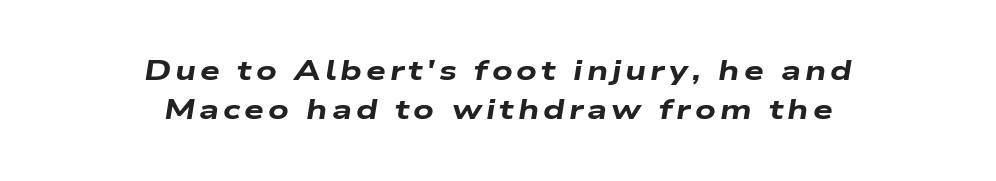
Honestly, the row spacing looks completely unremarkable. The sample has been set heavy, in full bold. You could not count columns in this text — the font is proportionally spaced. Centered paragraph, ragged on both sides. Does the lettering tilt? It does — this is italic. Unmarked baselines from the first word to the last.
